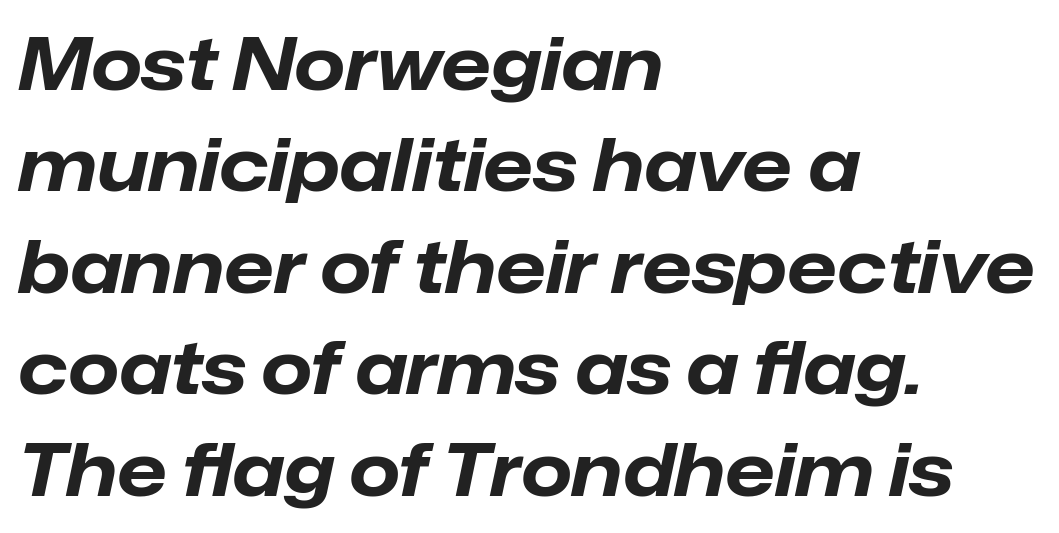
The image shows 73 px bold type, italic (leaning right); set left-aligned, normal line spacing (1.39x), normal letter spacing, not underlined; low stroke contrast and a medium x-height.
